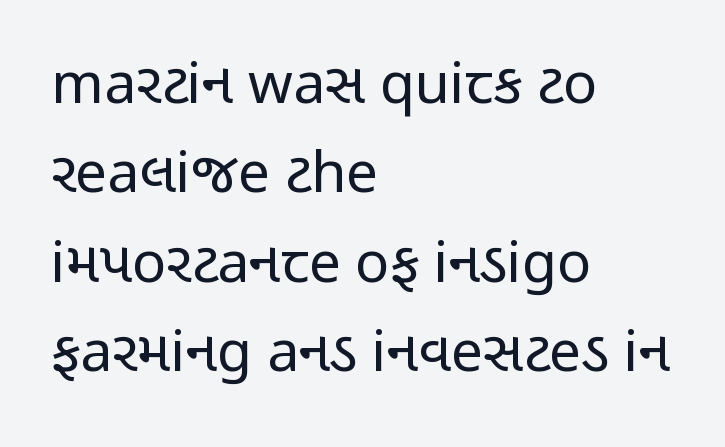
{"serif": "no", "italic": "no", "bold": "no", "weight": "regular", "width": "condensed", "stroke_contrast": "low", "x_height": "medium", "monospaced": "no", "underline": "no", "align": "left", "line_spacing": "normal", "line_spacing_ratio": 1.57, "letter_spacing": "normal", "letter_spacing_em": 0.0, "glyph_px": 57}
